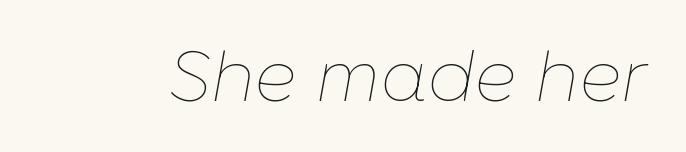
The image shows 71 px thin type, italic (leaning right); set normal letter spacing, not underlined; low stroke contrast and a medium x-height.
